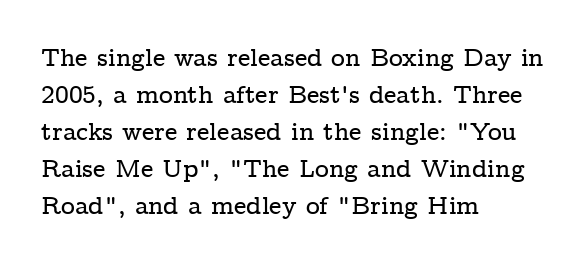
The image shows 24 px text type, upright; set left-aligned, normal line spacing (1.54x), normal letter spacing, not underlined.
